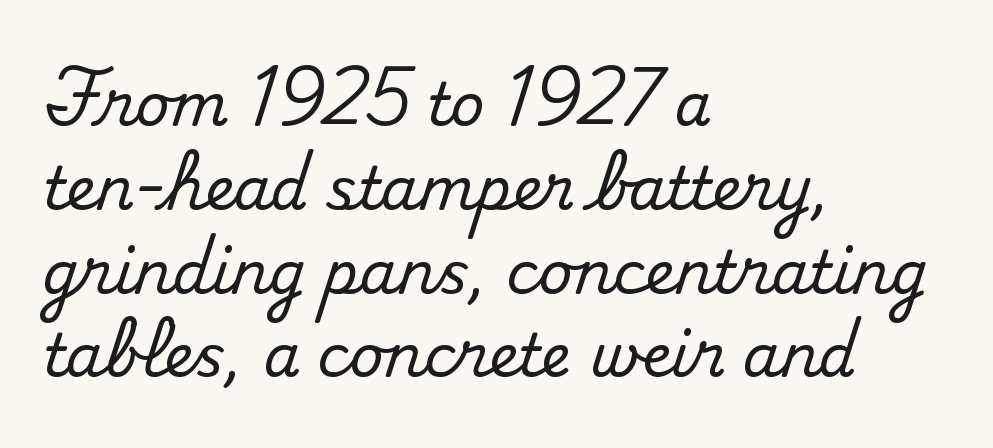
{"serif": "yes", "width": "normal", "stroke_contrast": "medium", "x_height": "small", "monospaced": "no", "underline": "no", "align": "left", "line_spacing": "normal", "line_spacing_ratio": 1.42, "letter_spacing": "normal", "letter_spacing_em": 0.0, "glyph_px": 59}
